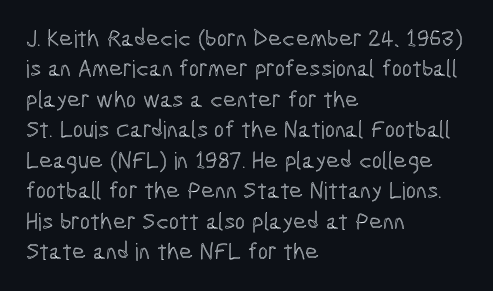
Unmarked baselines from the first word to the last. Short and long lines alike share a common starting point at left. The horizontal fit of the characters is conventional and even. Leading matches the norm, producing a regular column. In terms of posture, this sample is upright.
